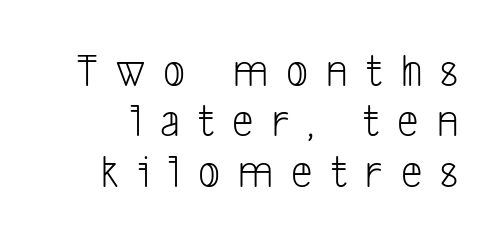
Q: Is the text bold? A: No.
Q: Is the typeface a serif or a sans-serif typeface? A: Sans-serif.
Q: Is the text underlined? A: No.
Q: Is the spacing between letters normal or unusually wide? A: Unusually wide.
Q: Is the spacing between lines tight, normal or loose? A: Tight.
Q: Width (condensed, normal, or wide)? A: Condensed.
Q: Stroke contrast? A: Low.
Q: x-height? A: Medium.
Q: Monospaced? A: No.
